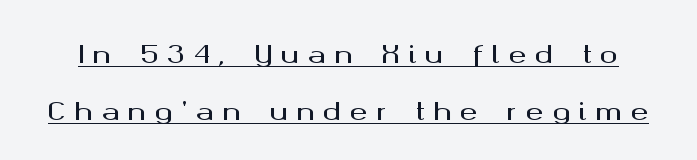
{"italic": "no", "underline": "yes", "line_spacing": "loose", "line_spacing_ratio": 2.37, "letter_spacing": "wide", "letter_spacing_em": 0.36, "glyph_px": 24}
